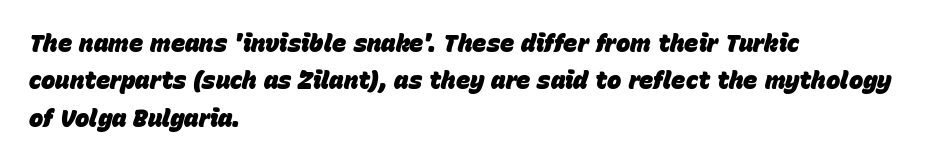
{"italic": "yes", "lean": "right", "slant_degrees": 15, "bold": "yes", "underline": "no", "align": "left", "line_spacing": "normal", "line_spacing_ratio": 1.56, "letter_spacing": "normal", "letter_spacing_em": 0.0, "glyph_px": 24}
